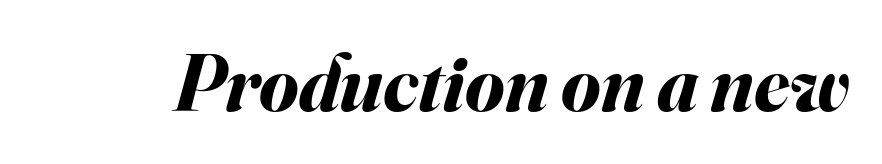
These lines keep a tight, regular rhythm from letter to letter. Note the varied advance widths — an 'i' is clearly narrower than an 'm'. Italic? Definitely — the glyphs are oblique. Summary of weight: heavy, a full bold. Any mark beneath the type? The region is blank.
